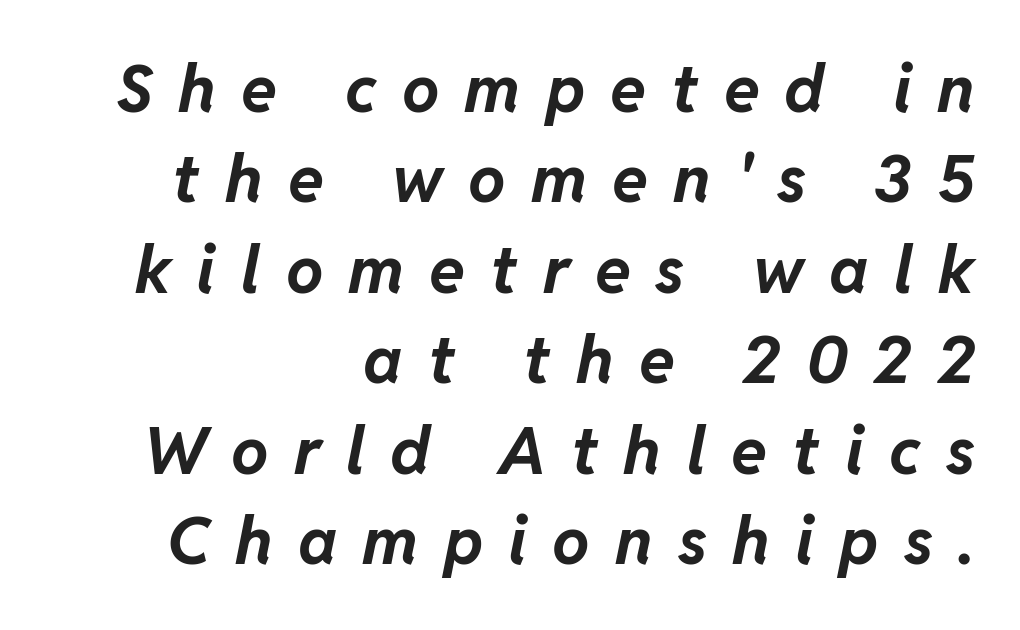
{"italic": "yes", "lean": "right", "slant_degrees": 11, "bold": "yes", "weight": "bold", "width": "normal", "stroke_contrast": "low", "x_height": "medium", "monospaced": "no", "underline": "no", "align": "right", "line_spacing": "normal", "line_spacing_ratio": 1.37, "letter_spacing": "wide", "letter_spacing_em": 0.38, "glyph_px": 66}
